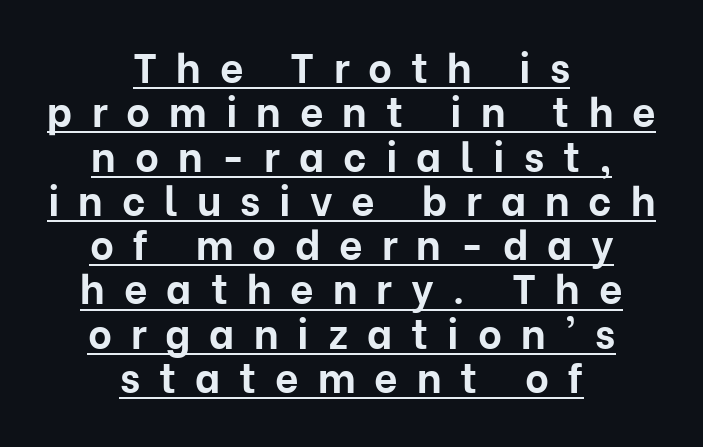
Q: Is the text bold? A: Yes.
Q: Is the text italic (slanted)? A: No, it is upright.
Q: Is the typeface a serif or a sans-serif typeface? A: Sans-serif.
Q: Is the text underlined? A: Yes.
Q: How is the paragraph aligned? A: Centered.
Q: Is the spacing between letters normal or unusually wide? A: Unusually wide.
Q: Is the spacing between lines tight, normal or loose? A: Tight.
Q: Width (condensed, normal, or wide)? A: Normal.
Q: Stroke contrast? A: Low.
Q: x-height? A: Medium.
Q: Monospaced? A: No.
